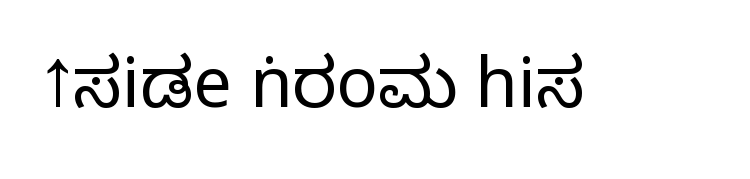
Q: Is the text italic (slanted)? A: No, it is upright.
Q: Is the typeface a serif or a sans-serif typeface? A: Sans-serif.
Q: Is the text underlined? A: No.
Q: Is the spacing between letters normal or unusually wide? A: Normal.
Q: Width (condensed, normal, or wide)? A: Condensed.
Q: Stroke contrast? A: Medium.
Q: Monospaced? A: No.
